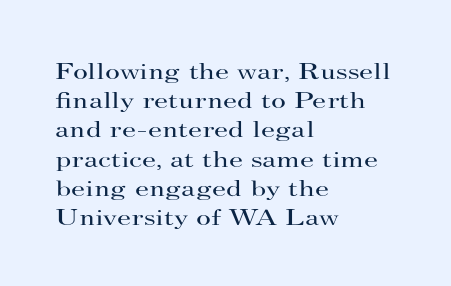
Nothing unusual about the tracking: characters are spaced as the font intends. Caption: multi-line text, flush left, ragged right. How would I describe the line gaps? Plain and ordinary. Unbolded letterforms with no extra heft.
